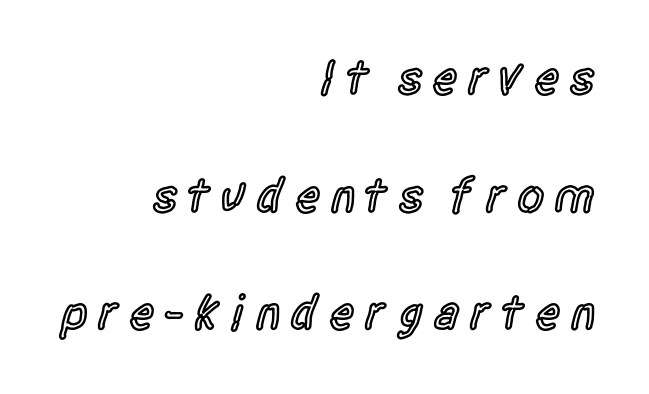
Here the designer chose a conventional face with non-uniform glyph widths. Which margin do the lines hug? The right one — the left edge is uneven. What's the leading like? Stretched, with rows far apart. The zone under the glyphs is completely vacant. Nope, no serifs anywhere on these letters.
